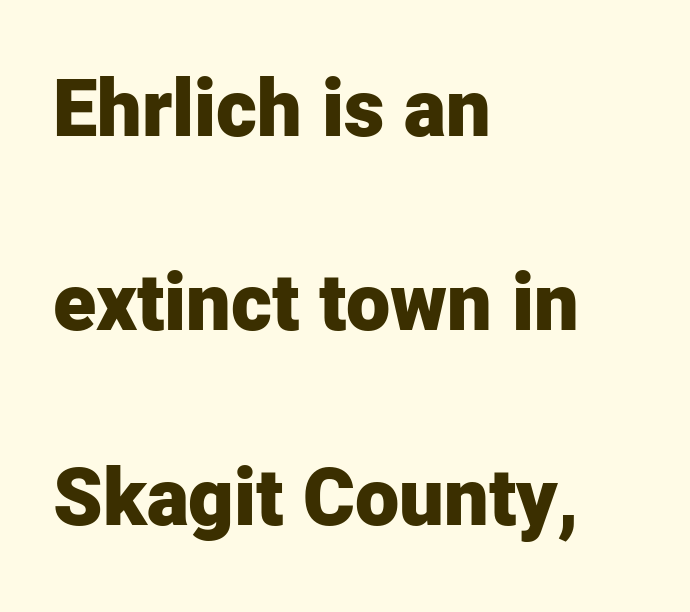
The image shows 79 px heavy sans-serif type, upright; set left-aligned, loose line spacing (2.46x), normal letter spacing, not underlined; low stroke contrast and a medium x-height.
